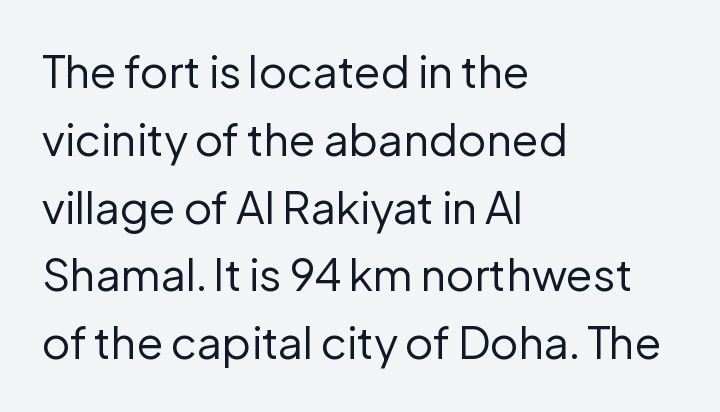
The image shows 44 px regular-weight sans-serif type, upright; set left-aligned, normal line spacing (1.54x), normal letter spacing, not underlined; low stroke contrast and a medium x-height.
